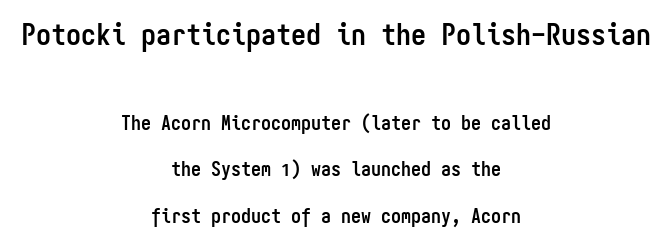
{"serif": "no", "italic": "no", "bold": "yes", "weight": "semibold", "width": "condensed", "stroke_contrast": "low", "x_height": "medium", "monospaced": "yes", "underline": "no", "align": "center", "line_spacing": "loose", "line_spacing_ratio": 2.33, "letter_spacing": "normal", "letter_spacing_em": 0.0, "larger_block": "first", "size_ratio": 1.5, "glyph_px": 30}
